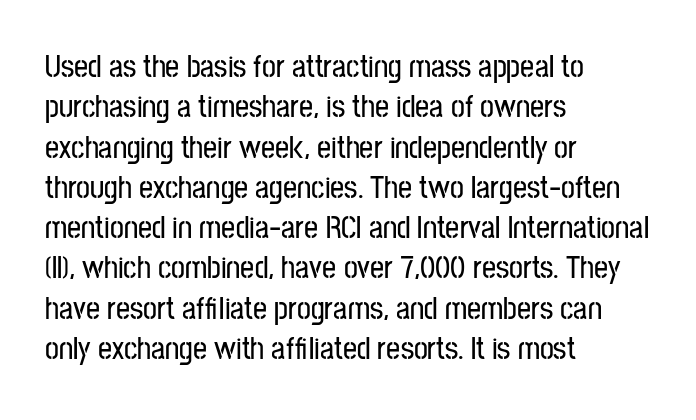
The image shows 31 px condensed sans-serif type, upright; set left-aligned, normal line spacing (1.3x), normal letter spacing, not underlined; low stroke contrast and a medium x-height.
